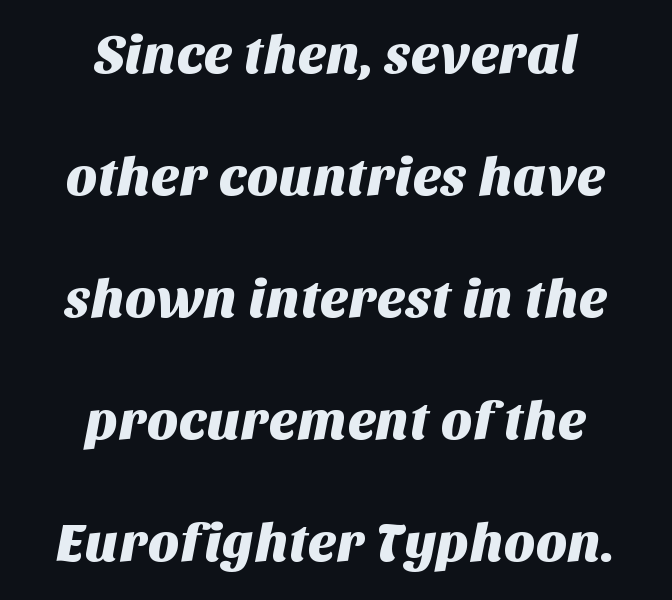
This sample is center-justified, so both line endings float freely. Classification — sans serif. Character widths vary here, with narrow letters taking less room than wide ones. Notice the wide empty band between every row — that's loose leading.
